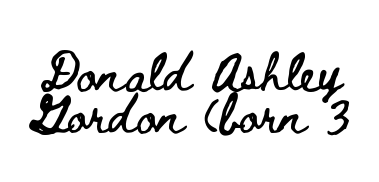
The image shows 39 px wide type; set tight line spacing (1.07x), normal letter spacing, not underlined; low stroke contrast and a small x-height.
